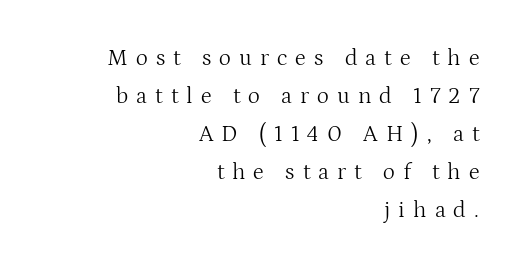
{"italic": "no", "bold": "no", "underline": "no", "align": "right", "line_spacing": "normal", "line_spacing_ratio": 1.65, "letter_spacing": "wide", "letter_spacing_em": 0.35, "glyph_px": 23}
